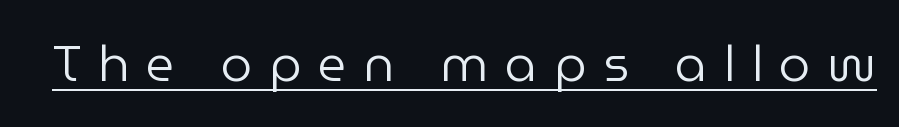
This rendering employs a face without finishing strokes, i.e., a sans-serif. Decoration check: the copy is underlined. The line texture is sparse and dotted thanks to wide tracking. Italic: no, the glyphs are upright roman. The letters advance in unequal steps, a hallmark of proportional type.
